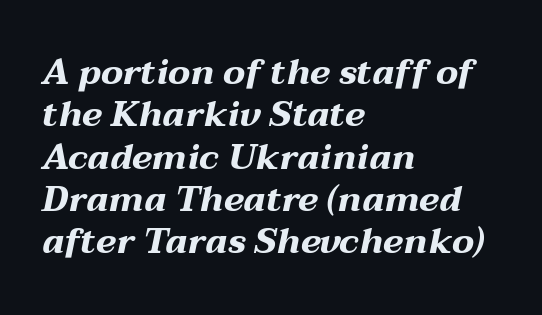
The image shows 35 px bold, wide type, italic (leaning right); set left-aligned, line spacing 1.21x, normal letter spacing, not underlined; medium stroke contrast and a medium x-height.
